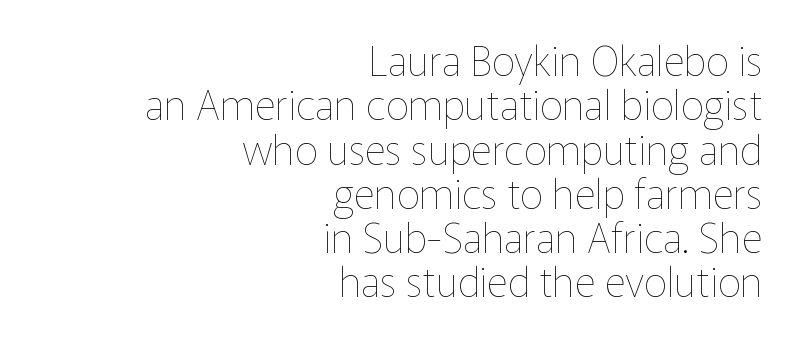
Q: Is the text bold? A: No.
Q: Is the text italic (slanted)? A: No, it is upright.
Q: Is the text underlined? A: No.
Q: How is the paragraph aligned? A: Right-aligned.
Q: Is the spacing between letters normal or unusually wide? A: Normal.
Q: Is the spacing between lines tight, normal or loose? A: Tight.
Q: Width (condensed, normal, or wide)? A: Normal.
Q: Stroke contrast? A: Low.
Q: x-height? A: Medium.
Q: Monospaced? A: No.
